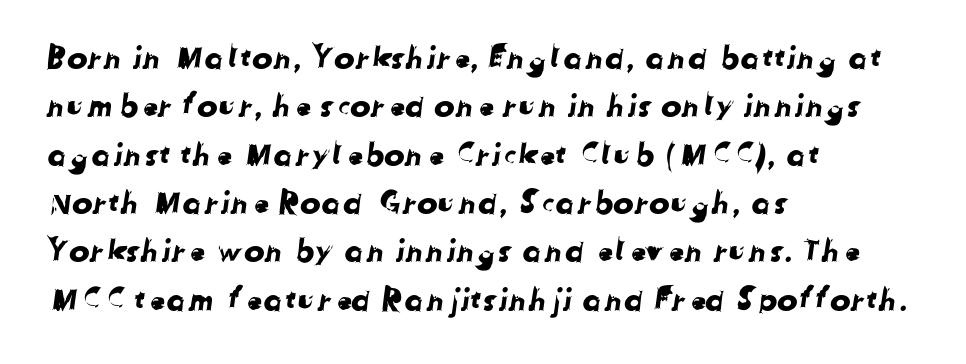
The image shows 31 px sans-serif type; set left-aligned, normal line spacing (1.56x), normal letter spacing, not underlined; low stroke contrast and a medium x-height.
